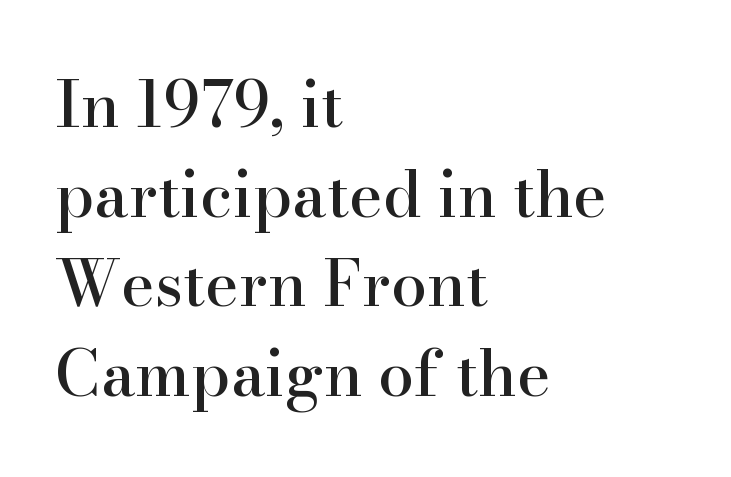
{"serif": "yes", "italic": "no", "width": "normal", "stroke_contrast": "high", "x_height": "small", "monospaced": "no", "underline": "no", "align": "left", "line_spacing": "normal", "line_spacing_ratio": 1.4, "letter_spacing": "normal", "letter_spacing_em": 0.0, "glyph_px": 64}
